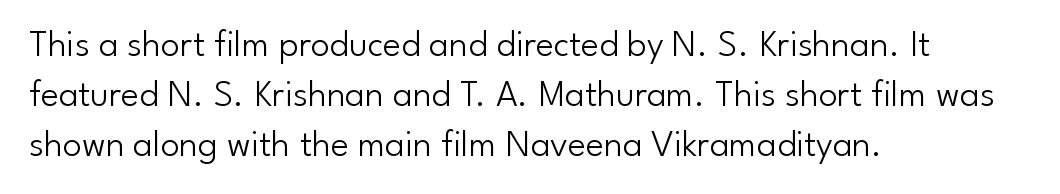
{"serif": "no", "italic": "no", "bold": "no", "weight": "light", "width": "normal", "stroke_contrast": "low", "x_height": "small", "monospaced": "no", "underline": "no", "align": "left", "line_spacing": "normal", "line_spacing_ratio": 1.31, "letter_spacing": "normal", "letter_spacing_em": 0.0, "glyph_px": 38}
